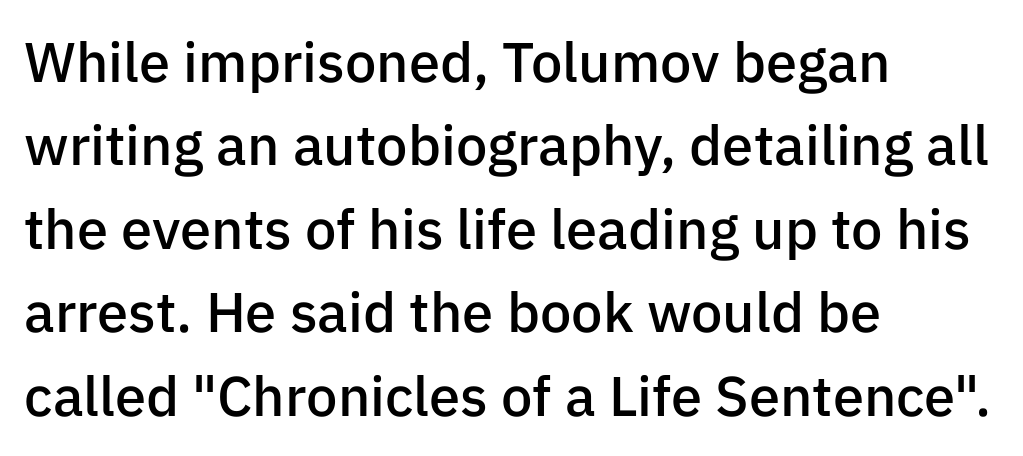
Q: Is the text bold? A: Semi-bold.
Q: Is the text italic (slanted)? A: No, it is upright.
Q: Is the typeface a serif or a sans-serif typeface? A: Sans-serif.
Q: Is the text underlined? A: No.
Q: How is the paragraph aligned? A: Left-aligned.
Q: Is the spacing between letters normal or unusually wide? A: Normal.
Q: Is the spacing between lines tight, normal or loose? A: Normal.
Q: Width (condensed, normal, or wide)? A: Normal.
Q: Stroke contrast? A: Low.
Q: x-height? A: Medium.
Q: Monospaced? A: No.
